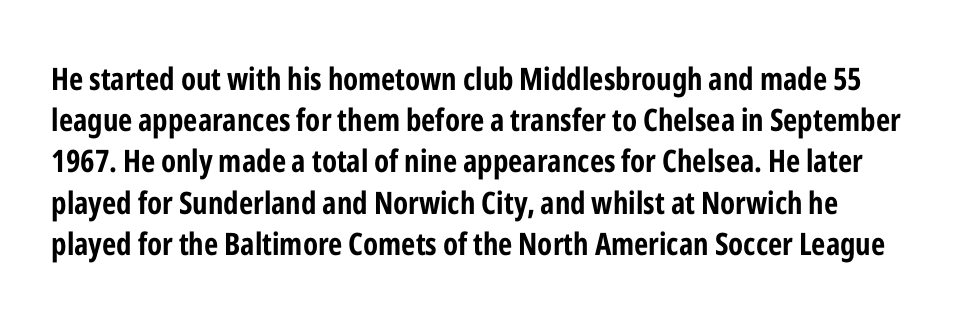
{"serif": "no", "italic": "no", "bold": "yes", "weight": "bold", "width": "condensed", "stroke_contrast": "low", "x_height": "medium", "monospaced": "no", "underline": "no", "line_spacing": "normal", "line_spacing_ratio": 1.33, "letter_spacing": "normal", "letter_spacing_em": 0.0, "glyph_px": 31}
